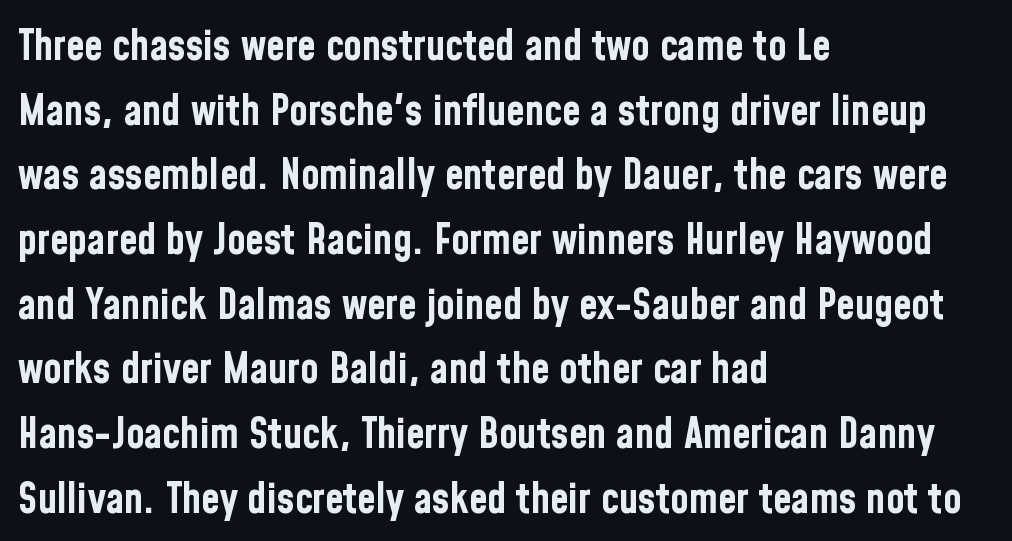
The image shows 42 px bold, condensed sans-serif type, upright; set left-aligned, normal line spacing (1.54x), normal letter spacing, not underlined; low stroke contrast and a medium x-height.
